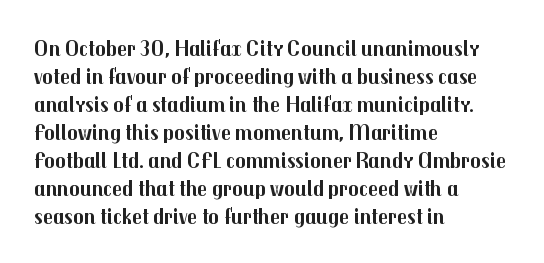
The image shows 22 px bold type, upright; set left-aligned, normal line spacing (1.27x), normal letter spacing, not underlined.
